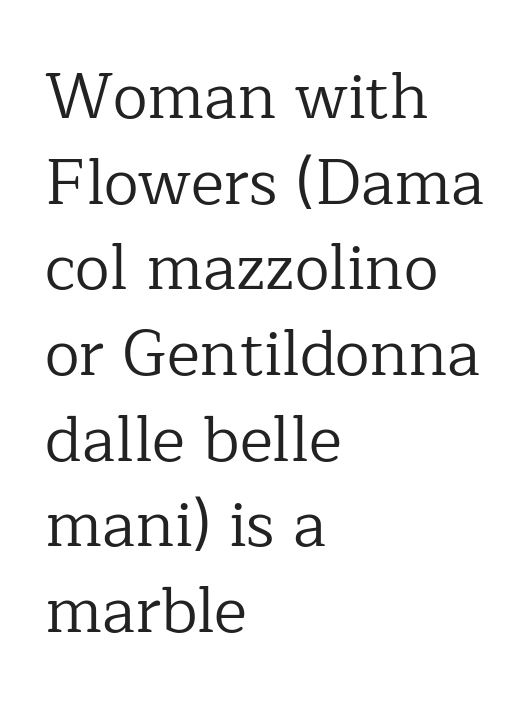
Q: Is the text bold? A: No.
Q: Is the text italic (slanted)? A: No, it is upright.
Q: Is the typeface a serif or a sans-serif typeface? A: Serif.
Q: Is the text underlined? A: No.
Q: How is the paragraph aligned? A: Left-aligned.
Q: Is the spacing between letters normal or unusually wide? A: Normal.
Q: Is the spacing between lines tight, normal or loose? A: Normal.
Q: Width (condensed, normal, or wide)? A: Normal.
Q: Stroke contrast? A: Low.
Q: x-height? A: Medium.
Q: Monospaced? A: No.
